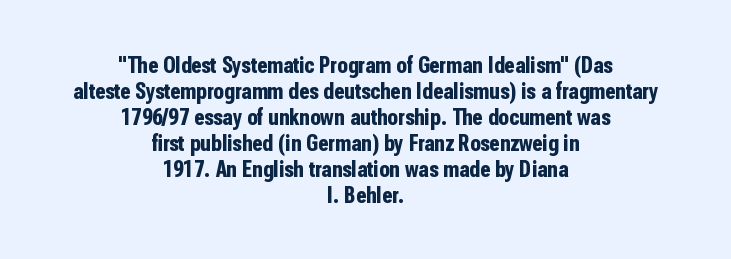
{"italic": "no", "bold": "yes", "underline": "no", "align": "center", "line_spacing": "tight", "line_spacing_ratio": 1.08, "letter_spacing": "normal", "letter_spacing_em": 0.0, "glyph_px": 24}
